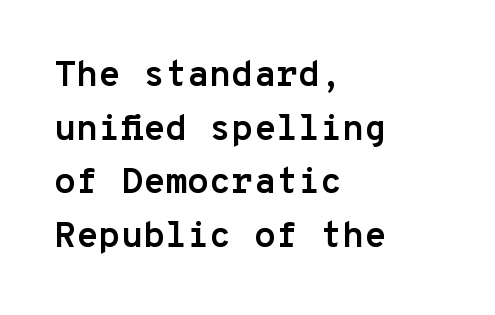
The rag falls on the right side of this text block. This is the regular roman posture of the typeface. A dark, heavy texture on the line: the type is bold. Fixed-width glyphs throughout — classic coding-font behaviour.
